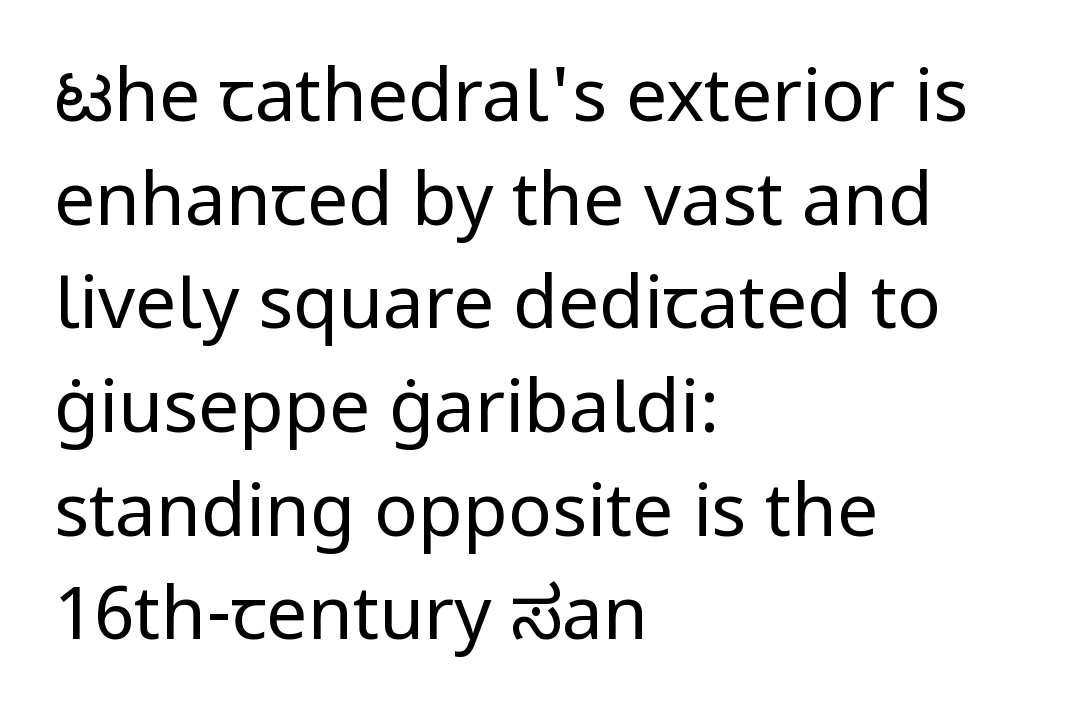
Q: Is the text bold? A: No.
Q: Is the text italic (slanted)? A: No, it is upright.
Q: Is the typeface a serif or a sans-serif typeface? A: Sans-serif.
Q: Is the text underlined? A: No.
Q: How is the paragraph aligned? A: Left-aligned.
Q: Is the spacing between letters normal or unusually wide? A: Normal.
Q: Is the spacing between lines tight, normal or loose? A: Normal.
Q: Width (condensed, normal, or wide)? A: Normal.
Q: Stroke contrast? A: Low.
Q: x-height? A: Medium.
Q: Monospaced? A: No.
